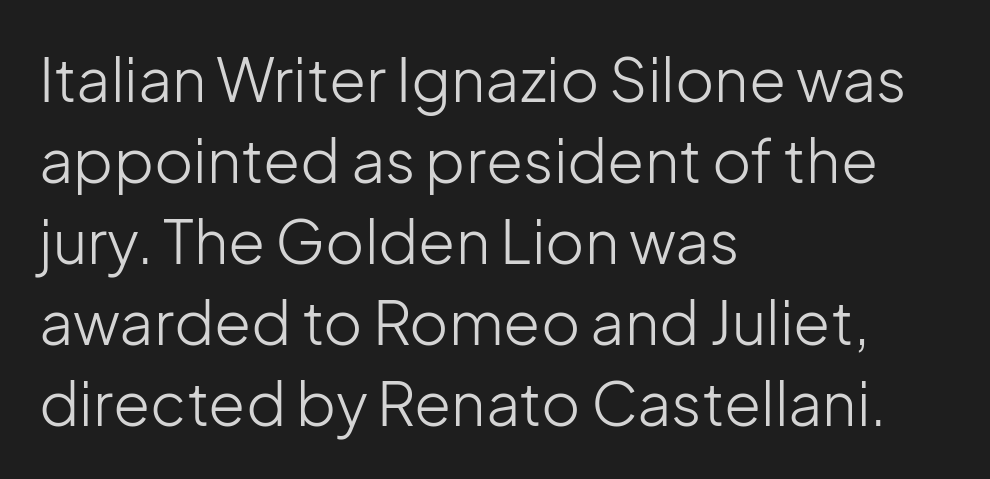
Q: Is the text bold? A: No.
Q: Is the text italic (slanted)? A: No, it is upright.
Q: Is the typeface a serif or a sans-serif typeface? A: Sans-serif.
Q: Is the text underlined? A: No.
Q: How is the paragraph aligned? A: Left-aligned.
Q: Is the spacing between letters normal or unusually wide? A: Normal.
Q: Is the spacing between lines tight, normal or loose? A: Normal.
Q: Width (condensed, normal, or wide)? A: Normal.
Q: Stroke contrast? A: Low.
Q: x-height? A: Medium.
Q: Monospaced? A: No.
